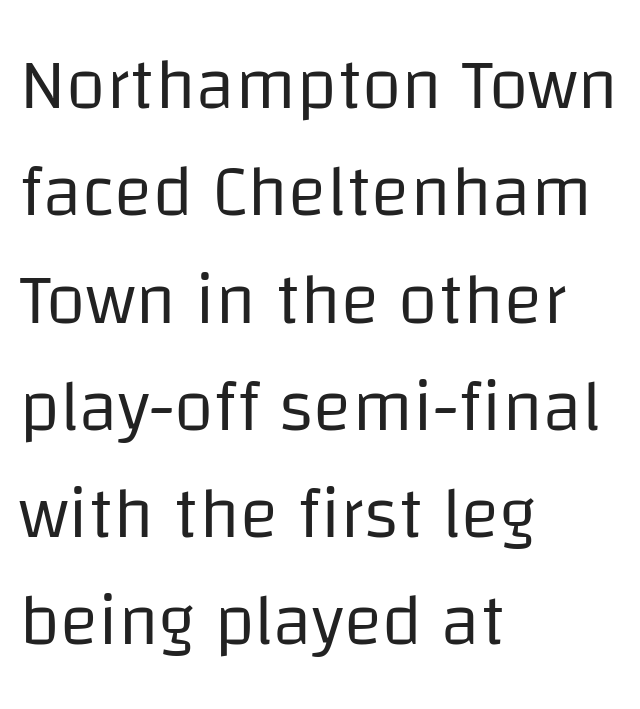
Q: Is the text bold? A: No.
Q: Is the text italic (slanted)? A: No, it is upright.
Q: Is the typeface a serif or a sans-serif typeface? A: Sans-serif.
Q: Is the text underlined? A: No.
Q: How is the paragraph aligned? A: Left-aligned.
Q: Is the spacing between letters normal or unusually wide? A: Normal.
Q: Is the spacing between lines tight, normal or loose? A: Normal.
Q: Width (condensed, normal, or wide)? A: Normal.
Q: Stroke contrast? A: Low.
Q: x-height? A: Large.
Q: Monospaced? A: No.
